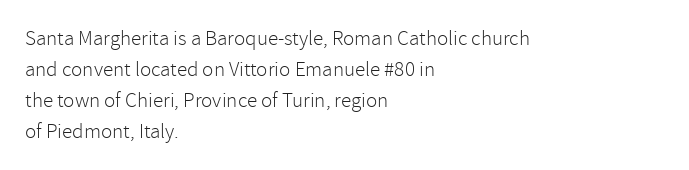
Q: Is the text bold? A: No.
Q: Is the text italic (slanted)? A: No, it is upright.
Q: Is the text underlined? A: No.
Q: How is the paragraph aligned? A: Left-aligned.
Q: Is the spacing between letters normal or unusually wide? A: Normal.
Q: Is the spacing between lines tight, normal or loose? A: Normal.
